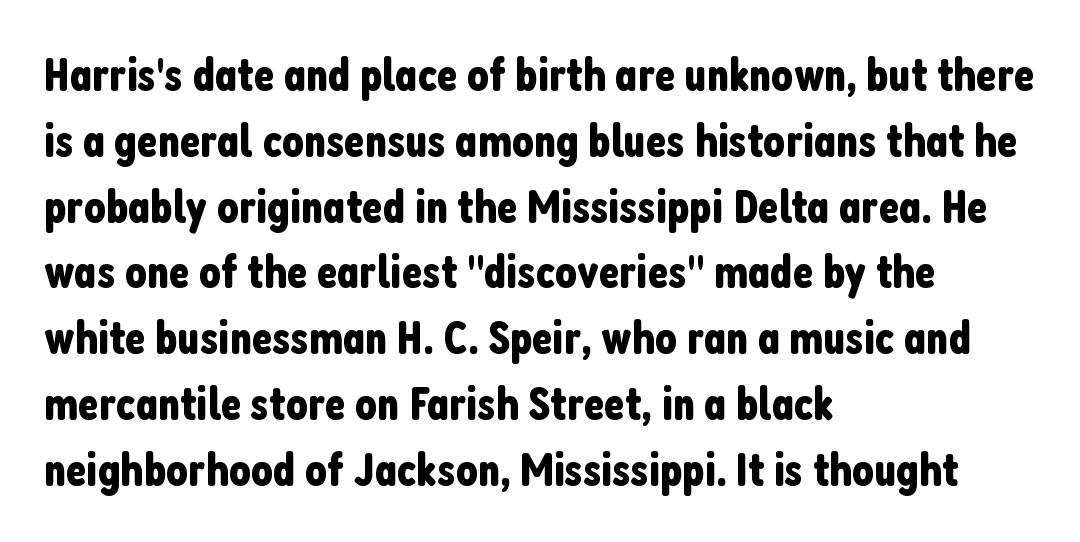
{"serif": "no", "italic": "no", "width": "condensed", "stroke_contrast": "low", "x_height": "medium", "monospaced": "no", "underline": "no", "align": "left", "line_spacing": "normal", "line_spacing_ratio": 1.37, "letter_spacing": "normal", "letter_spacing_em": 0.0, "glyph_px": 48}
